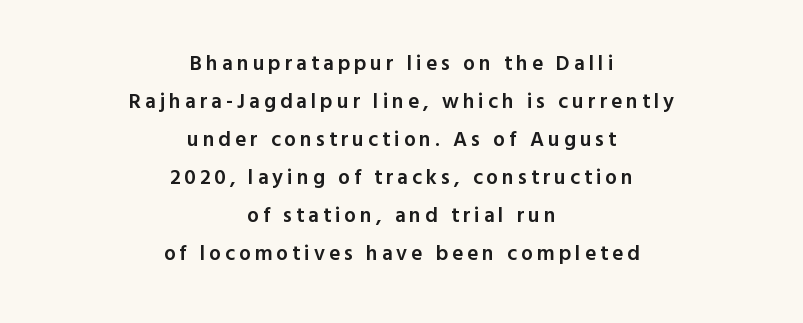
{"italic": "no", "bold": "semi", "underline": "no", "align": "center", "line_spacing_ratio": 1.81, "glyph_px": 21}
